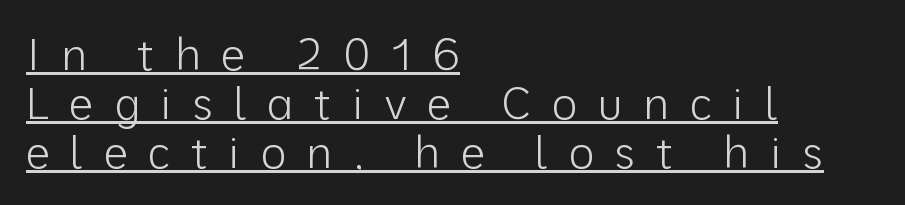
Q: Is the text bold? A: No.
Q: Is the text italic (slanted)? A: No, it is upright.
Q: Is the typeface a serif or a sans-serif typeface? A: Sans-serif.
Q: Is the text underlined? A: Yes.
Q: How is the paragraph aligned? A: Left-aligned.
Q: Is the spacing between letters normal or unusually wide? A: Unusually wide.
Q: Is the spacing between lines tight, normal or loose? A: Tight.
Q: Width (condensed, normal, or wide)? A: Normal.
Q: Stroke contrast? A: Low.
Q: x-height? A: Medium.
Q: Monospaced? A: No.
